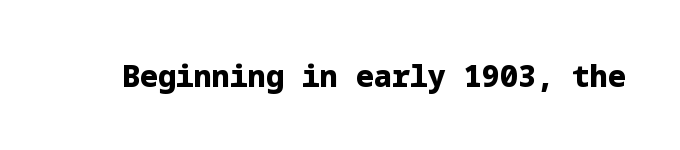
Q: Is the text bold? A: Yes.
Q: Is the text italic (slanted)? A: No, it is upright.
Q: Is the typeface a serif or a sans-serif typeface? A: Sans-serif.
Q: Is the text underlined? A: No.
Q: Is the spacing between letters normal or unusually wide? A: Normal.
Q: Width (condensed, normal, or wide)? A: Normal.
Q: Stroke contrast? A: Low.
Q: x-height? A: Medium.
